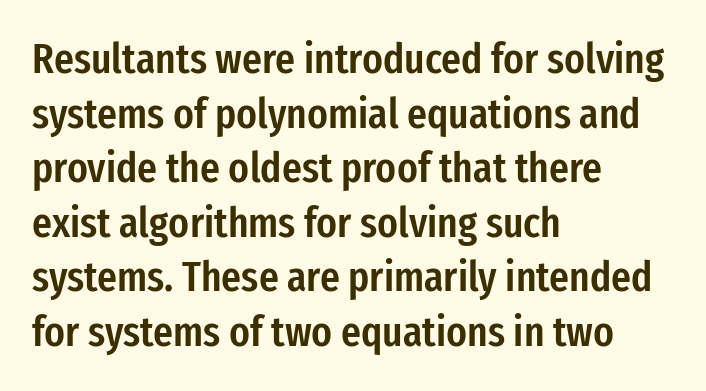
{"serif": "no", "italic": "no", "bold": "semi", "weight": "semibold", "width": "condensed", "stroke_contrast": "low", "x_height": "medium", "monospaced": "no", "underline": "no", "align": "left", "line_spacing": "normal", "line_spacing_ratio": 1.27, "letter_spacing": "normal", "letter_spacing_em": 0.0, "glyph_px": 43}
